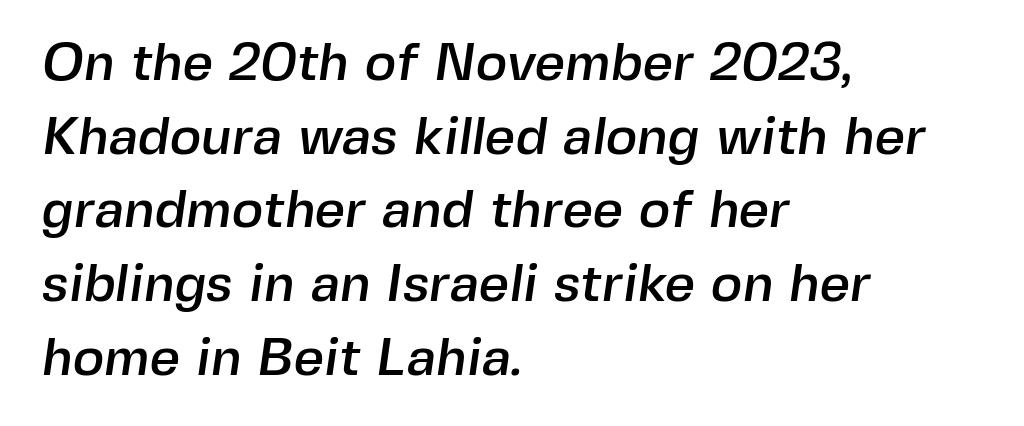
Q: Is the typeface a serif or a sans-serif typeface? A: Sans-serif.
Q: Is the text underlined? A: No.
Q: How is the paragraph aligned? A: Left-aligned.
Q: Is the spacing between letters normal or unusually wide? A: Normal.
Q: Is the spacing between lines tight, normal or loose? A: Normal.
Q: Width (condensed, normal, or wide)? A: Normal.
Q: x-height? A: Medium.
Q: Monospaced? A: No.
